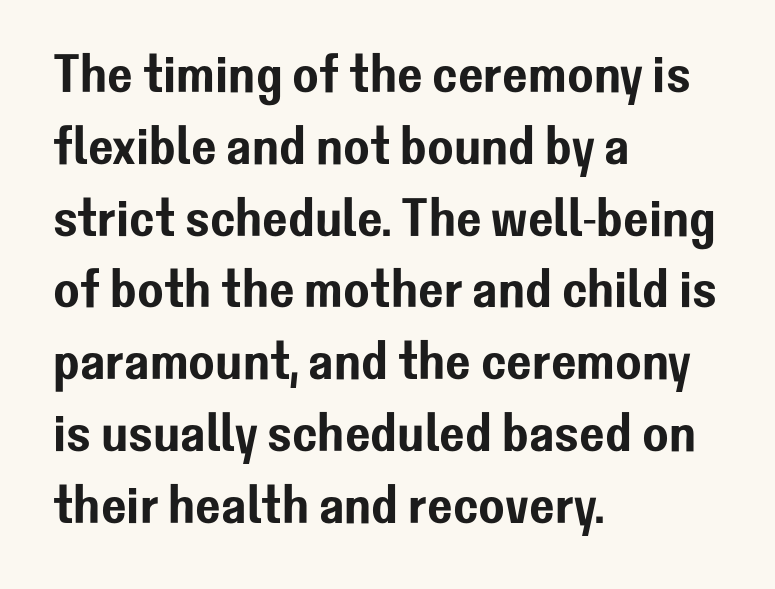
Q: Is the text italic (slanted)? A: No, it is upright.
Q: Is the typeface a serif or a sans-serif typeface? A: Sans-serif.
Q: Is the text underlined? A: No.
Q: How is the paragraph aligned? A: Left-aligned.
Q: Is the spacing between letters normal or unusually wide? A: Normal.
Q: Is the spacing between lines tight, normal or loose? A: Normal.
Q: Width (condensed, normal, or wide)? A: Normal.
Q: Stroke contrast? A: Low.
Q: x-height? A: Medium.
Q: Monospaced? A: No.
